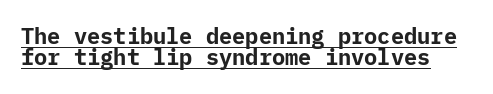
{"italic": "no", "bold": "yes", "underline": "yes", "line_spacing": "tight", "line_spacing_ratio": 0.97, "letter_spacing": "normal", "letter_spacing_em": 0.0, "glyph_px": 22}
